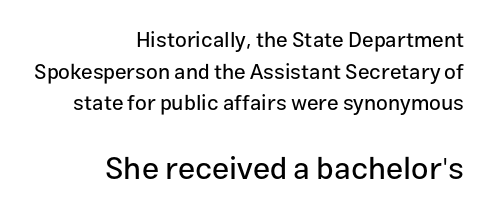
Classification — sans serif. The designer left line spacing at the default. Of the two passages, the one underneath uses the larger point size. Character widths vary here, with narrow letters taking less room than wide ones.
